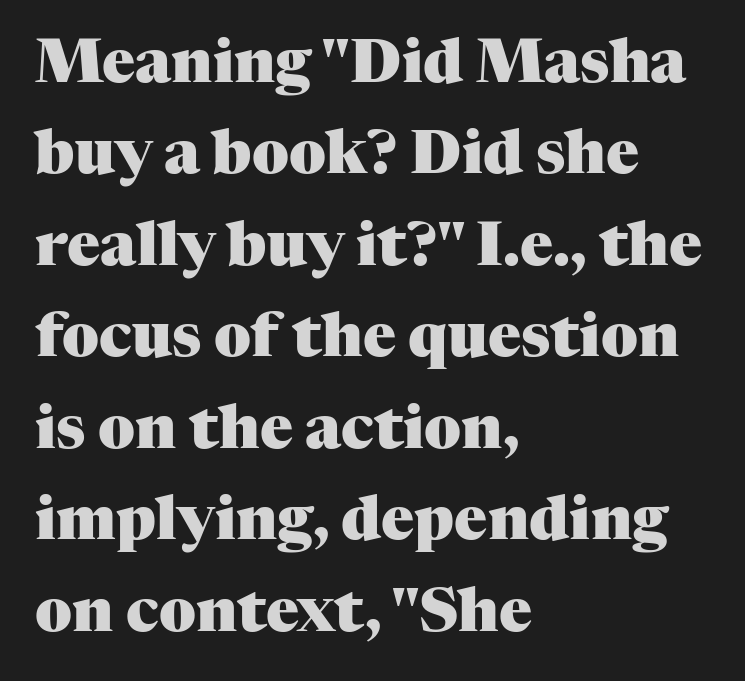
Q: Is the text bold? A: Yes.
Q: Is the text italic (slanted)? A: No, it is upright.
Q: Is the typeface a serif or a sans-serif typeface? A: Serif.
Q: Is the text underlined? A: No.
Q: How is the paragraph aligned? A: Left-aligned.
Q: Is the spacing between letters normal or unusually wide? A: Normal.
Q: Is the spacing between lines tight, normal or loose? A: Normal.
Q: Width (condensed, normal, or wide)? A: Normal.
Q: Stroke contrast? A: Medium.
Q: x-height? A: Medium.
Q: Monospaced? A: No.
